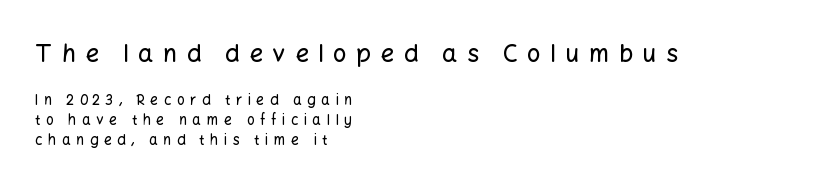
Large over small — that's the arrangement of the two blocks here. Type without underlining. Line starts are locked; line ends wander. Italic: no, the glyphs are upright roman. Tracking here is generous; glyphs stand well apart from one another.
